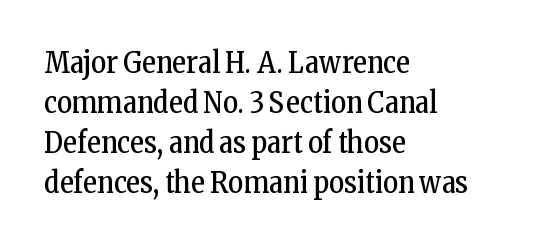
The image shows 29 px regular-weight, condensed serif type, upright; set left-aligned, normal line spacing (1.38x), normal letter spacing, not underlined; low stroke contrast and a medium x-height.
